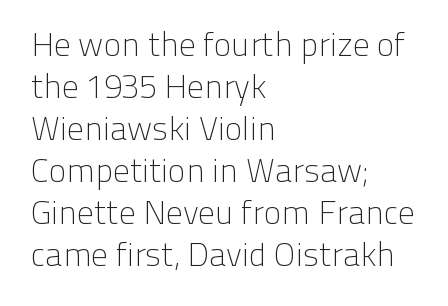
{"serif": "no", "italic": "no", "bold": "no", "weight": "light", "width": "normal", "stroke_contrast": "low", "x_height": "medium", "monospaced": "no", "underline": "no", "align": "left", "line_spacing": "normal", "line_spacing_ratio": 1.27, "letter_spacing": "normal", "letter_spacing_em": 0.0, "glyph_px": 33}
